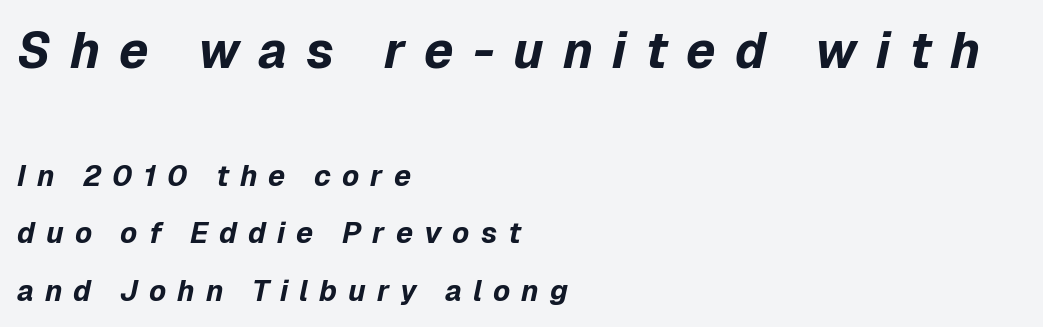
Does the leading feel generous? Absolutely, it's lavish. Spacing verdict: proportional, widths tailored to each character. Alignment: flush left. Plain, unruled lines of type. The strokes are fattened all the way to bold. Block one is the big one; block two sits smaller underneath.
